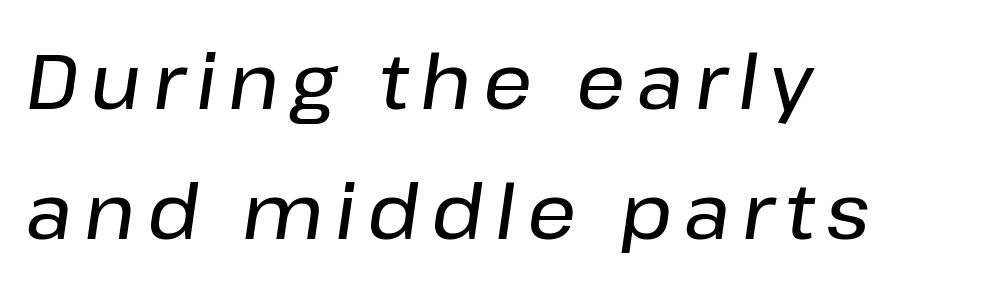
Q: Is the text italic (slanted)? A: Yes, it leans right by about 8 degrees.
Q: Is the text underlined? A: No.
Q: How is the paragraph aligned? A: Left-aligned.
Q: Is the spacing between lines tight, normal or loose? A: Normal.
Q: Width (condensed, normal, or wide)? A: Normal.
Q: Stroke contrast? A: Low.
Q: x-height? A: Medium.
Q: Monospaced? A: No.
